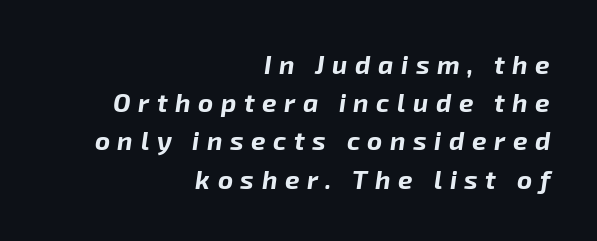
{"italic": "yes", "lean": "right", "slant_degrees": 8, "bold": "yes", "underline": "no", "align": "right", "line_spacing": "normal", "line_spacing_ratio": 1.47, "letter_spacing": "wide", "letter_spacing_em": 0.29, "glyph_px": 26}
